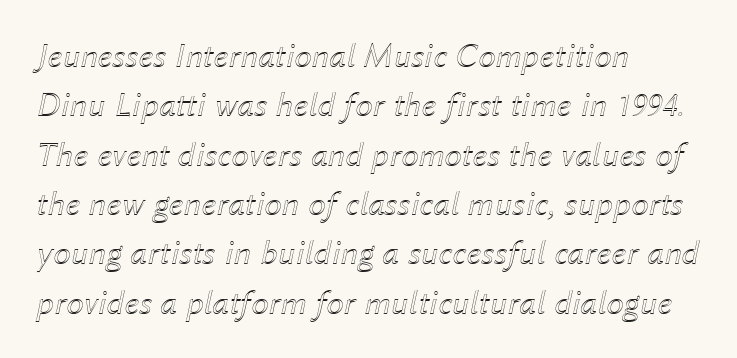
Nothing unusual about the tracking: characters are spaced as the font intends. Line starts are locked; line ends wander. Designer's note — italics engaged. What's the leading like? Ordinary, nothing unusual.
